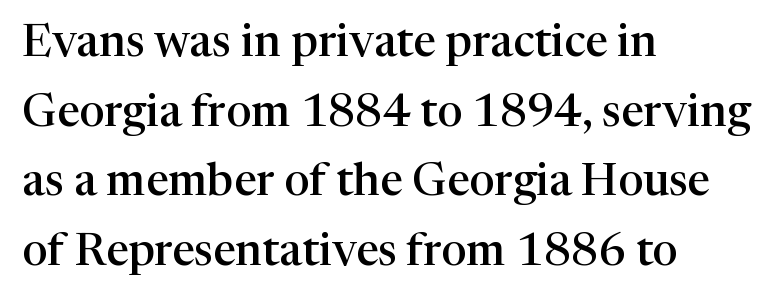
The image shows 45 px semibold serif type, upright; set left-aligned, normal line spacing (1.55x), normal letter spacing, not underlined; high stroke contrast and a medium x-height.
